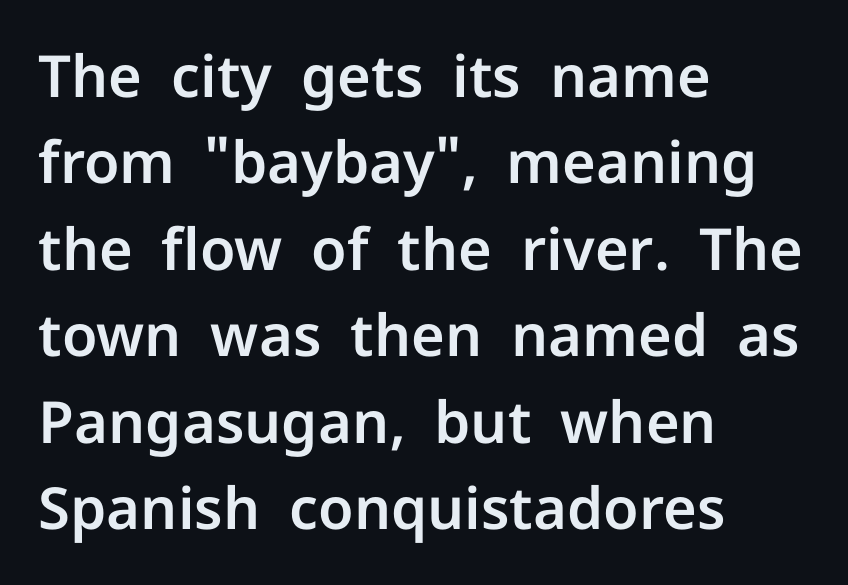
Q: Is the text italic (slanted)? A: No, it is upright.
Q: Is the typeface a serif or a sans-serif typeface? A: Sans-serif.
Q: Is the text underlined? A: No.
Q: How is the paragraph aligned? A: Left-aligned.
Q: Is the spacing between letters normal or unusually wide? A: Normal.
Q: Is the spacing between lines tight, normal or loose? A: Normal.
Q: Width (condensed, normal, or wide)? A: Normal.
Q: Stroke contrast? A: Low.
Q: x-height? A: Medium.
Q: Monospaced? A: No.
